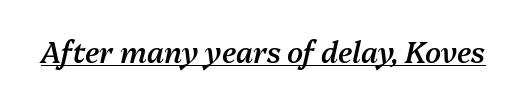
{"italic": "yes", "lean": "right", "slant_degrees": 13, "bold": "semi", "weight": "semibold", "width": "normal", "stroke_contrast": "medium", "x_height": "medium", "monospaced": "no", "underline": "yes", "letter_spacing": "normal", "letter_spacing_em": 0.0, "glyph_px": 29}
